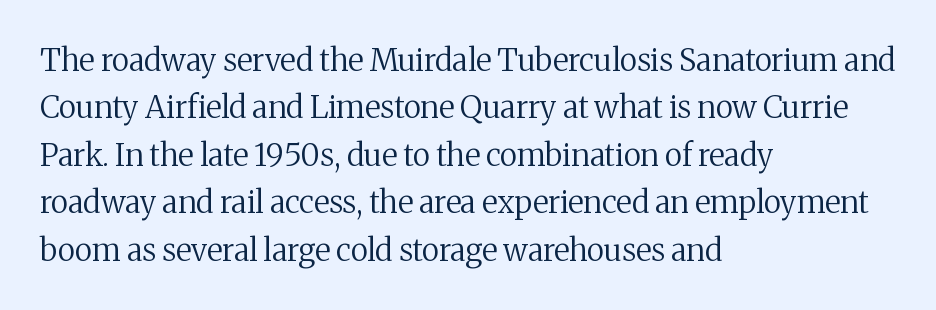
Q: Is the text bold? A: No.
Q: Is the text italic (slanted)? A: No, it is upright.
Q: Is the typeface a serif or a sans-serif typeface? A: Serif.
Q: Is the text underlined? A: No.
Q: How is the paragraph aligned? A: Left-aligned.
Q: Is the spacing between letters normal or unusually wide? A: Normal.
Q: Is the spacing between lines tight, normal or loose? A: Normal.
Q: Width (condensed, normal, or wide)? A: Normal.
Q: Stroke contrast? A: Medium.
Q: x-height? A: Medium.
Q: Monospaced? A: No.
